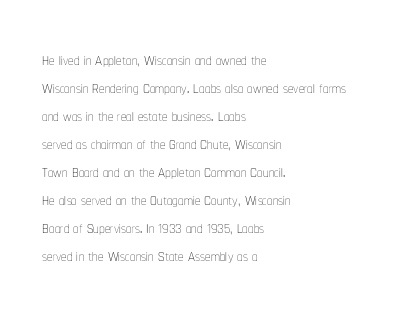
{"italic": "no", "bold": "no", "underline": "no", "align": "left", "line_spacing": "normal", "line_spacing_ratio": 1.27, "letter_spacing": "normal", "letter_spacing_em": 0.0, "glyph_px": 22}
